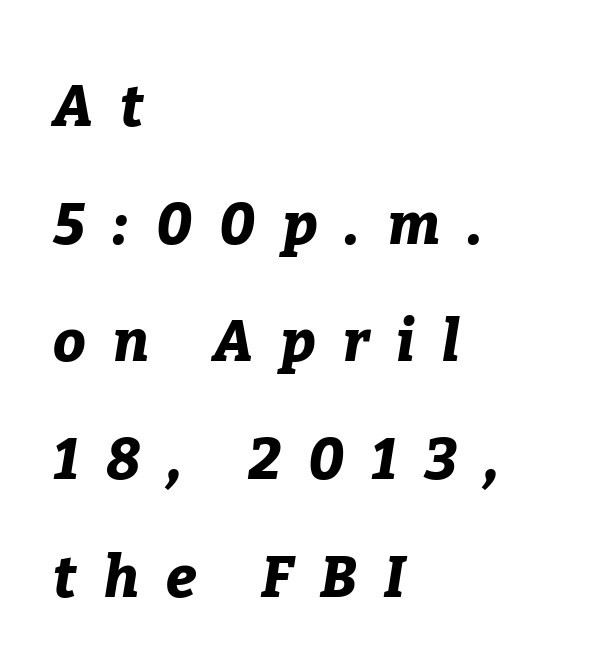
Anything drawn beneath the words? Only blank space. A typesetter would call this proportional, since set widths differ per character. Spacing between characters has been opened up far beyond the box default. The typesetter chose a ragged-right arrangement here. Slant detected: the letters are inclined.
